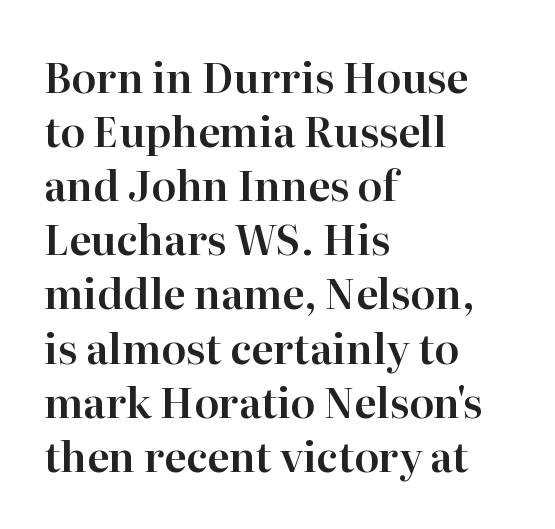
The image shows 41 px serif type, upright; set left-aligned, normal line spacing (1.32x), normal letter spacing, not underlined; high stroke contrast and a medium x-height.
